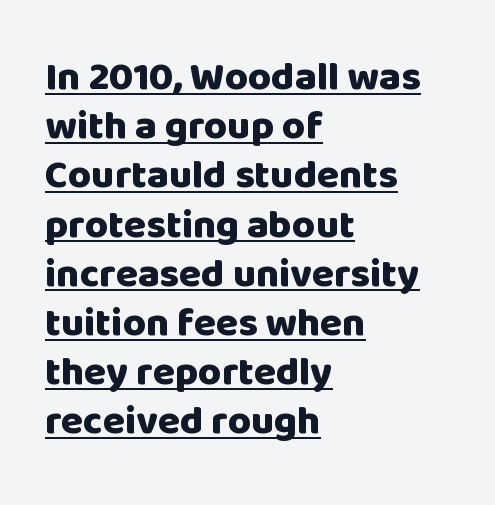
The face used here is proportionally spaced, like ordinary book or web type. The face used here has the dense, thick strokes of a bold. Line beginnings align vertically; line endings do not. Is there any slant? The stems are plumb. The glyphs in this specimen are sans serif.
